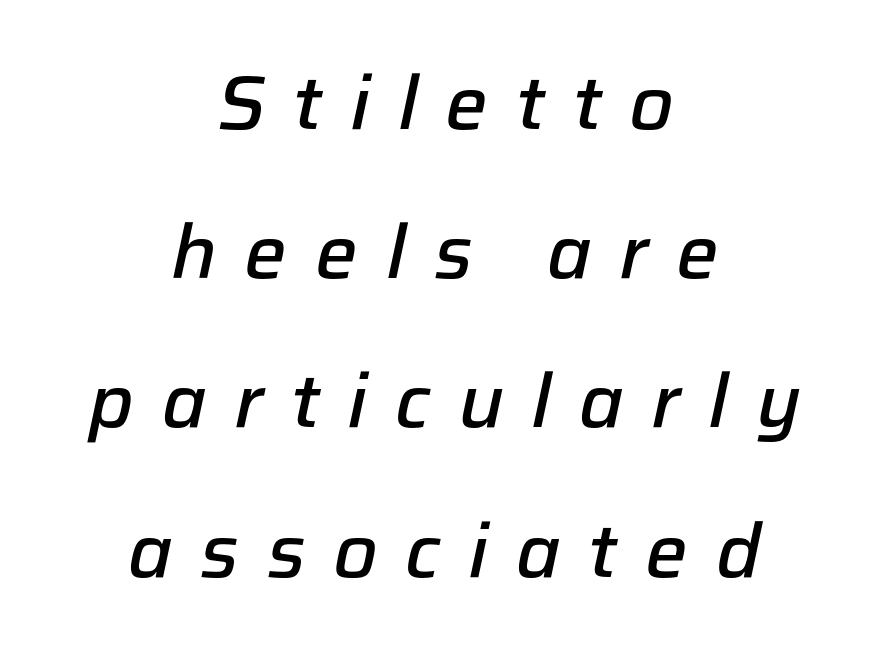
Clear beneath every line of the passage. I'd describe the lettering as semibold — firm but not a full bold. This sample is center-justified, so both line endings float freely. The passage shown is typed in a proportional face where columns would drift.
